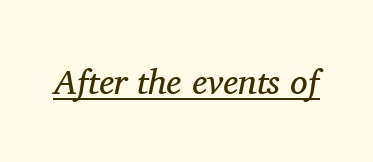
Q: Is the text bold? A: No.
Q: Is the text italic (slanted)? A: Yes, it leans right by about 11 degrees.
Q: Is the typeface a serif or a sans-serif typeface? A: Serif.
Q: Is the text underlined? A: Yes.
Q: Is the spacing between letters normal or unusually wide? A: Normal.
Q: Width (condensed, normal, or wide)? A: Normal.
Q: Stroke contrast? A: Medium.
Q: x-height? A: Medium.
Q: Monospaced? A: No.
